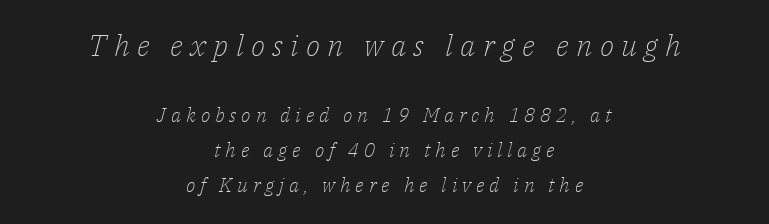
Q: Is the text bold? A: No.
Q: Is the text italic (slanted)? A: Yes, it leans right by about 14 degrees.
Q: Is the typeface a serif or a sans-serif typeface? A: Serif.
Q: Is the text underlined? A: No.
Q: How is the paragraph aligned? A: Centered.
Q: Is the spacing between letters normal or unusually wide? A: Unusually wide.
Q: Which block of text is set in a larger size, the first (top) or the second (bottom)? A: The first (top) one.
Q: Width (condensed, normal, or wide)? A: Normal.
Q: Stroke contrast? A: Low.
Q: x-height? A: Medium.
Q: Monospaced? A: No.
